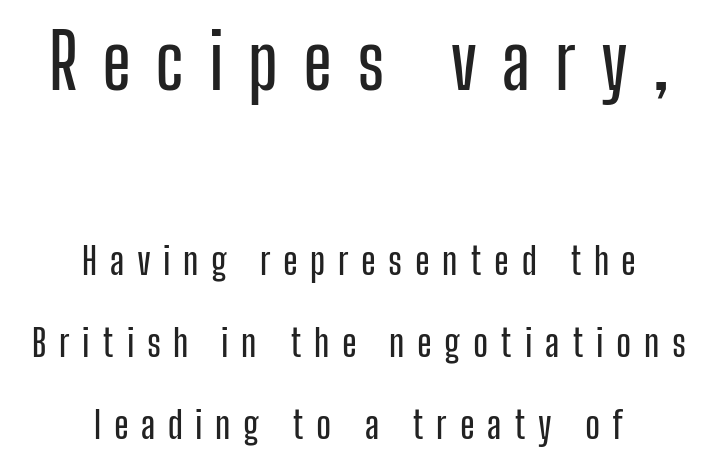
The image shows 75 px condensed sans-serif type, upright; set centered, loose line spacing (2.15x), unusually wide letter spacing (+0.33 em), not underlined; the first (top) block is 1.97x larger; low stroke contrast and a medium x-height.
